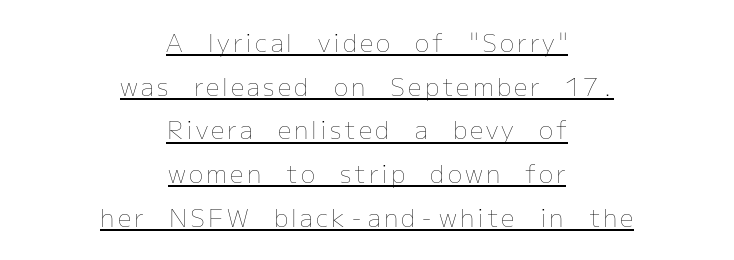
A rule runs beneath these lines of type. Ascenders rise straight up at ninety degrees. Short and long lines alike share a common midpoint. Weight: not bold — regular or lighter.
